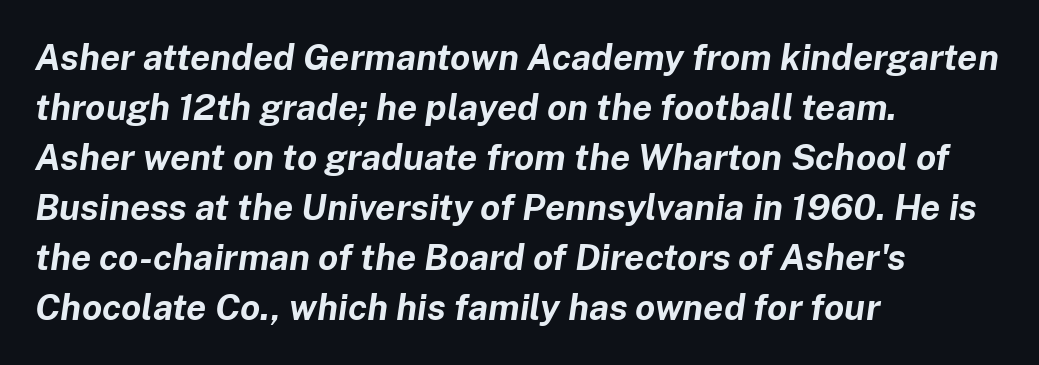
Summary of weight: heavy, a full bold. The passage shown stacks its lines at a standard gap. The tracking reads as untouched default to a designer's eye. The text block is weighted toward the left margin, trailing off unevenly rightward. Proportional: the letters do not fall into vertical columns. Observe the lean: these are italic letterforms.
